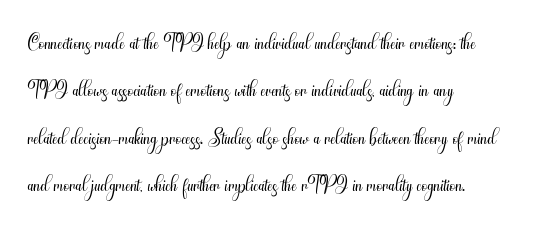
{"serif": "no", "bold": "no", "weight": "light", "width": "condensed", "stroke_contrast": "medium", "x_height": "small", "monospaced": "no", "underline": "no", "align": "left", "line_spacing": "normal", "line_spacing_ratio": 1.53, "letter_spacing": "normal", "letter_spacing_em": 0.0, "glyph_px": 31}
